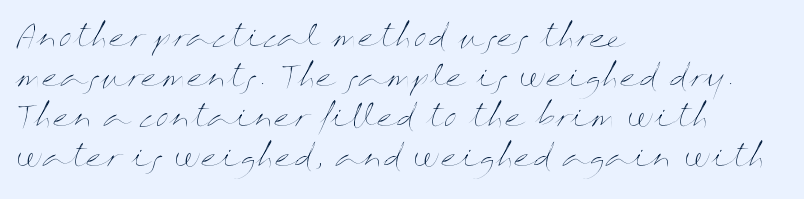
Compared with typical body copy, the letter spacing here is the same. Character widths vary here, with narrow letters taking less room than wide ones. Stroke thickness stays within the range of a standard reading face or lighter. The passage shown is not underscored anywhere.
